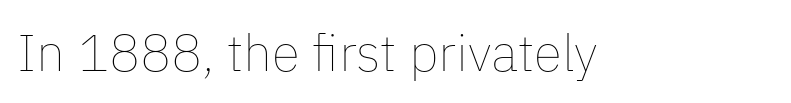
The image shows 52 px thin type, upright; set normal letter spacing, not underlined; low stroke contrast and a medium x-height.
